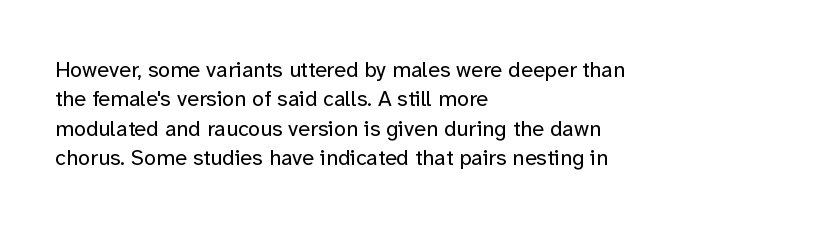
Bare-footed words on every line. Every stem runs plumb, perpendicular to the baseline. The typesetting does not lean heavy: it is not bold. Tracking value appears to be zero — textbook default spacing. The vertical gap from one line to the next is medium.
